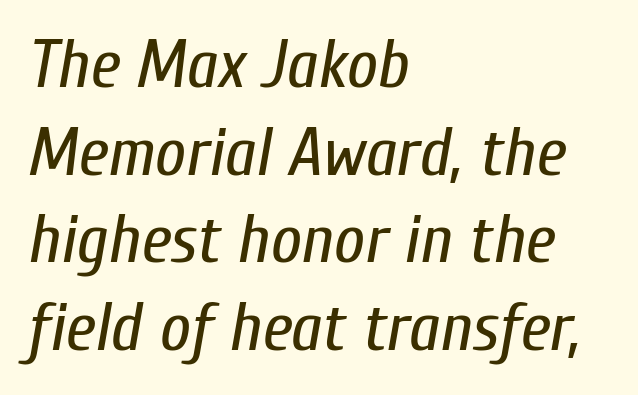
Q: Is the text bold? A: No.
Q: Is the text italic (slanted)? A: Yes, it leans right by about 10 degrees.
Q: Is the text underlined? A: No.
Q: How is the paragraph aligned? A: Left-aligned.
Q: Is the spacing between letters normal or unusually wide? A: Normal.
Q: Is the spacing between lines tight, normal or loose? A: Normal.
Q: Width (condensed, normal, or wide)? A: Condensed.
Q: Stroke contrast? A: Low.
Q: x-height? A: Medium.
Q: Monospaced? A: No.
